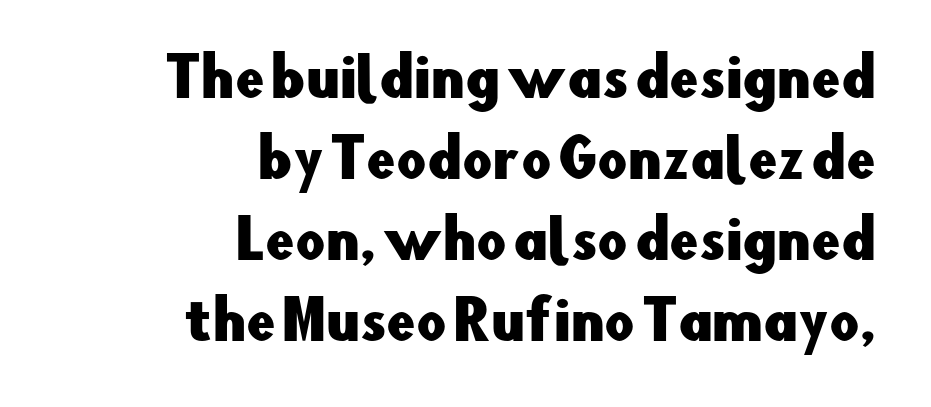
{"serif": "no", "italic": "no", "width": "normal", "stroke_contrast": "low", "x_height": "small", "monospaced": "no", "underline": "no", "align": "right", "line_spacing": "normal", "line_spacing_ratio": 1.56, "letter_spacing": "normal", "letter_spacing_em": 0.0, "glyph_px": 52}
